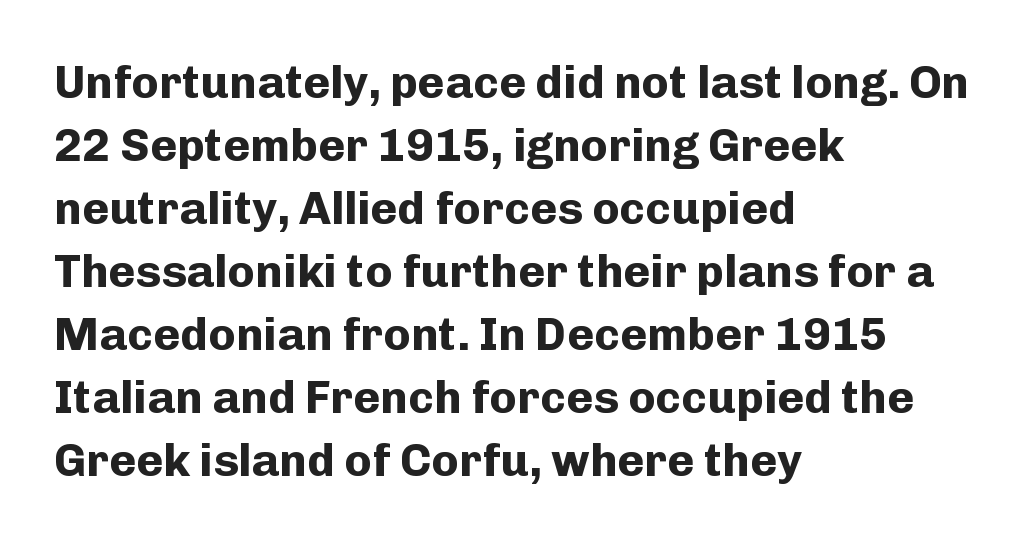
The foot of each line stays bare and open. Compared with a centered layout, this one pins lines to the left instead. Proportional: the letters do not fall into vertical columns. Type style note: lacks serifs. No extra tracking has been applied to these lines. Leading matches the norm, producing a regular column.
